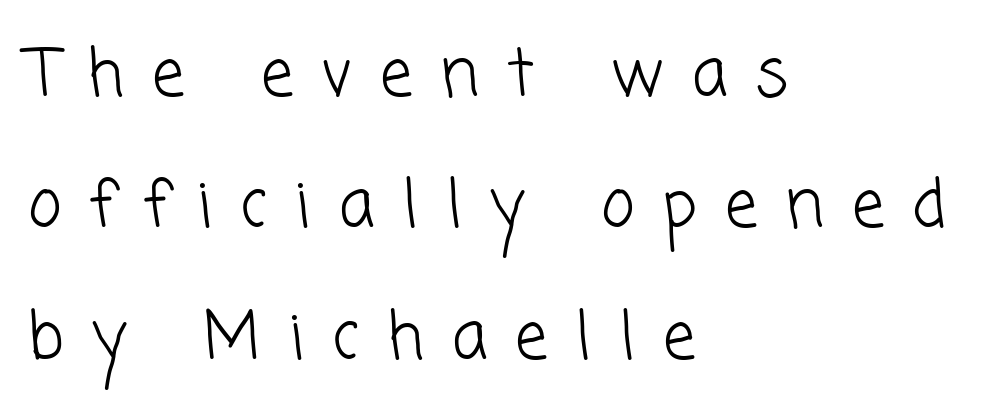
The image shows 65 px light sans-serif type; set left-aligned, loose line spacing (2.02x), unusually wide letter spacing (+0.43 em), not underlined; low stroke contrast and a medium x-height.
